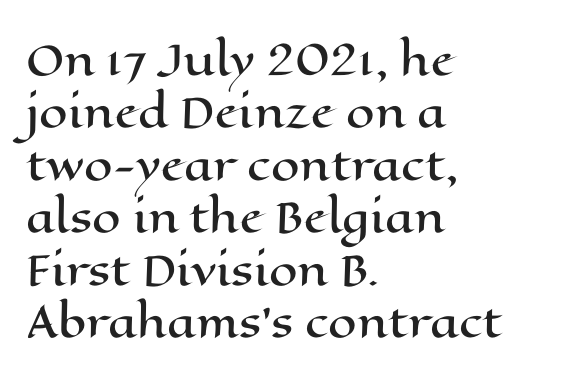
It's the straight-up-and-down kind of type. A typesetter would call this leading conventional body-copy spacing. You could not count columns in this text — the font is proportionally spaced. Honestly, the letter spacing is just normal — you wouldn't notice it.
